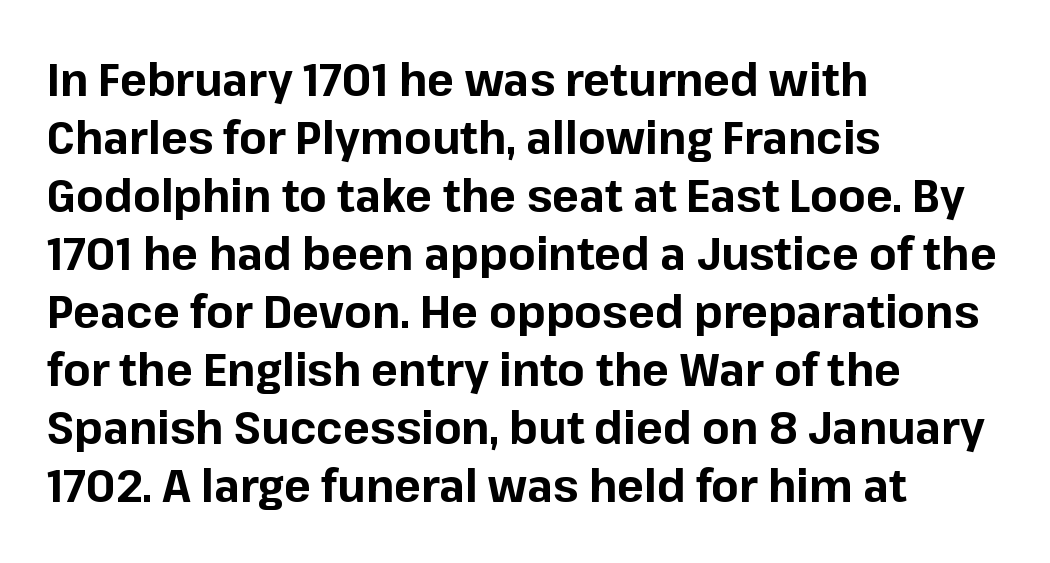
A roman cut, with each character standing at attention. These lines are composed in type without serifs. How are the letters spaced? Ordinarily, with no added tracking. A bare baseline throughout the passage. One-word summary of the alignment: left.
